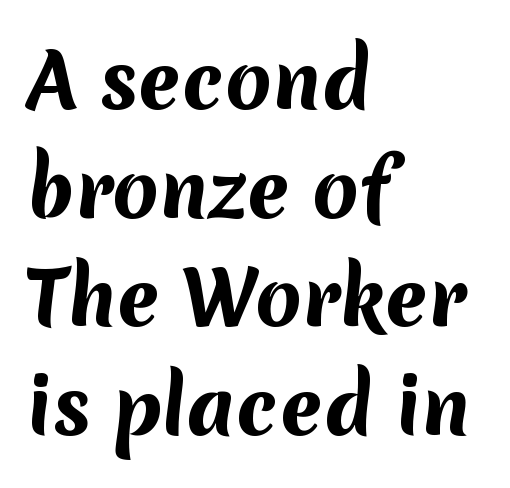
Think of a printed novel: that variable character pitch is what you see here. One-word summary of the alignment: left. Notice how descenders clear the ascenders below comfortably — that's standard leading. No feet cap the strokes, marking this as sans-serif type. The foot of each line stays bare and open. The glyphs have the mass of a bold cut.
